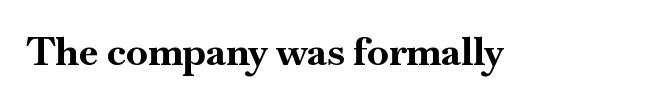
A full-strength bold gives these letters their thick strokes. Are there feet on the stems? There are — it's a serif. Tall strokes in this sample are plumb rather than angled. The foot of each line stays bare and open. Standard letterfit; no display-style spreading of the glyphs.
